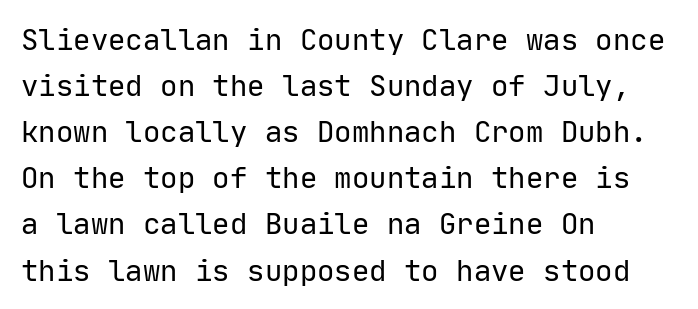
A clean baseline with only descenders dipping below it. Monospaced: the letters line up in strict vertical columns. No feet cap the strokes, marking this as sans-serif type. Observe the ordinary spacing: letters are neighbours, not strangers. Each new line begins a customary step beneath the previous one. Nope, not italic — everything's standing straight.
